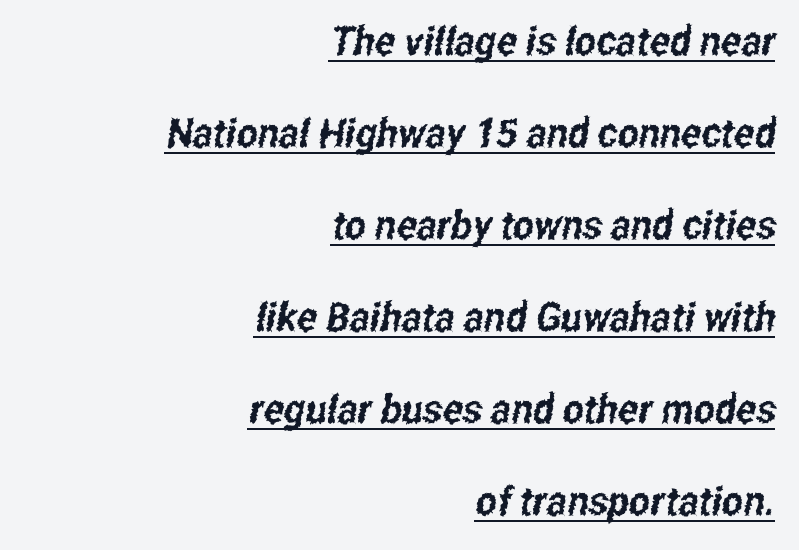
The image shows 40 px condensed sans-serif type; set right-aligned, loose line spacing (2.3x), normal letter spacing, underlined; low stroke contrast and a medium x-height.
